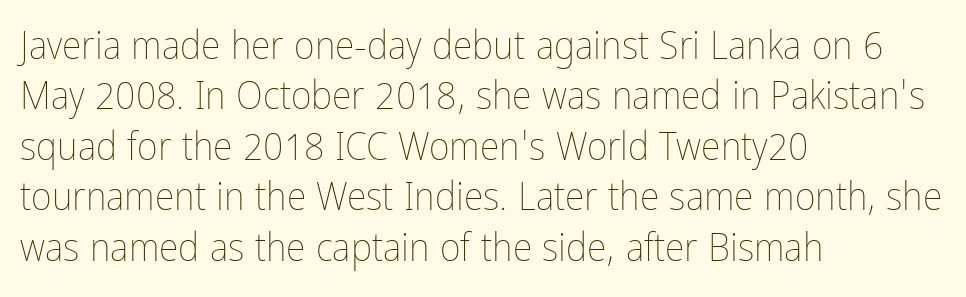
{"italic": "no", "bold": "no", "weight": "thin", "width": "condensed", "stroke_contrast": "low", "x_height": "medium", "monospaced": "no", "underline": "no", "align": "left", "line_spacing": "normal", "line_spacing_ratio": 1.26, "letter_spacing": "normal", "letter_spacing_em": 0.0, "glyph_px": 40}
